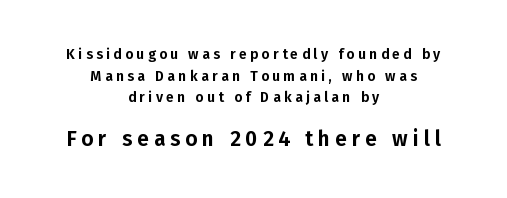
Q: Is the text italic (slanted)? A: No, it is upright.
Q: Is the text underlined? A: No.
Q: How is the paragraph aligned? A: Centered.
Q: Is the spacing between letters normal or unusually wide? A: Unusually wide.
Q: Is the spacing between lines tight, normal or loose? A: Normal.
Q: Which block of text is set in a larger size, the first (top) or the second (bottom)? A: The second (bottom) one.
